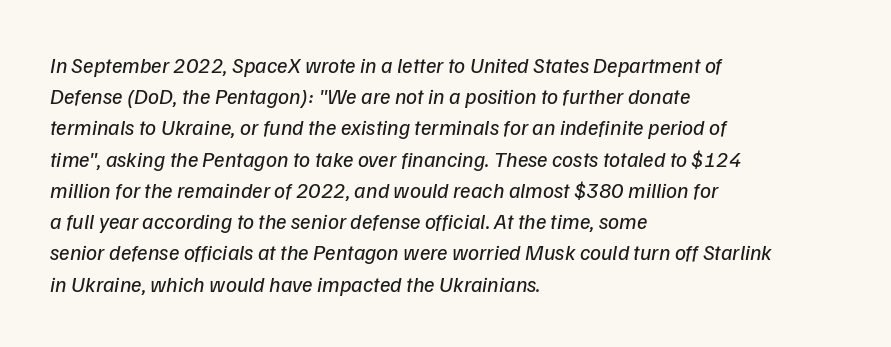
Q: Is the text bold? A: No.
Q: Is the text italic (slanted)? A: Yes, it leans right by about 9 degrees.
Q: Is the text underlined? A: No.
Q: How is the paragraph aligned? A: Left-aligned.
Q: Is the spacing between letters normal or unusually wide? A: Normal.
Q: Is the spacing between lines tight, normal or loose? A: Normal.
